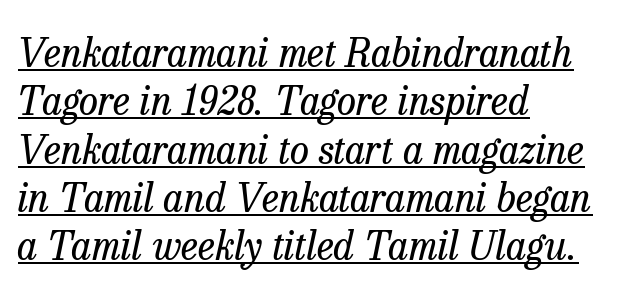
The image shows 39 px regular-weight serif type, italic (leaning right); set left-aligned, line spacing 1.24x, normal letter spacing, underlined; low stroke contrast and a medium x-height.
